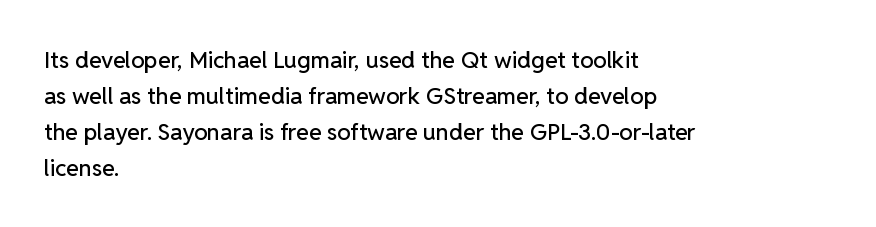
The passage shown has conventional tracking throughout. The axis of the letterforms is exactly vertical. In CSS terms this would be text-align: left. The area under the type is left untouched.
